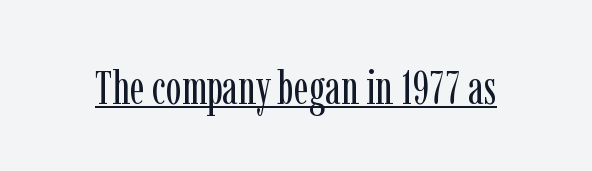
Unlike italic type, these characters show no tilt at all. The typeface has the unassuming heft of standard copy or less. Honestly, the letter spacing is just normal — you wouldn't notice it. A typesetter would call this proportional, since set widths differ per character. Every word sits above its own underline. What kind of face is this? One with serifs.
